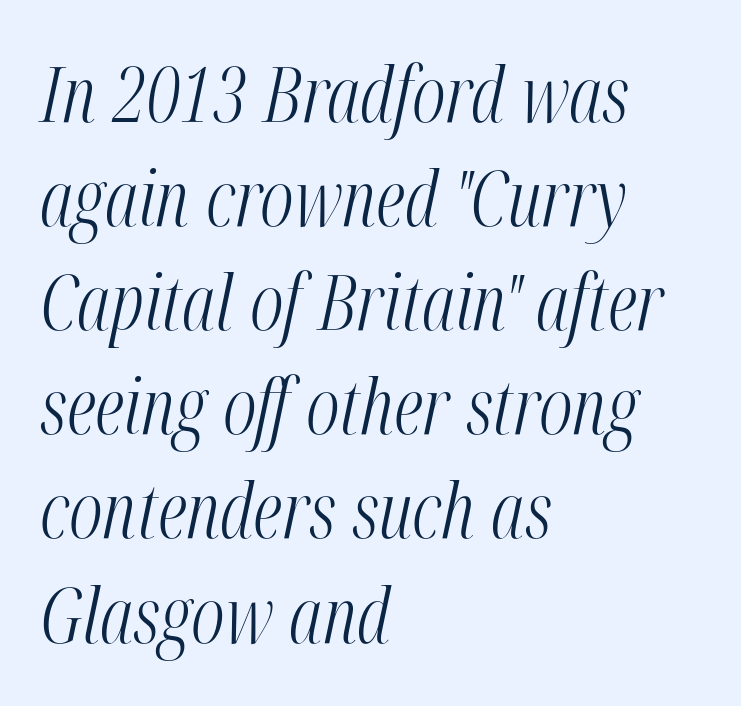
The type is set solid horizontally, with unmodified tracking. Vertical spacing — default. You could not count columns in this text — the font is proportionally spaced. Quick note: italic. Check the space under the baseline: it is left empty. One-word summary of the alignment: left.
